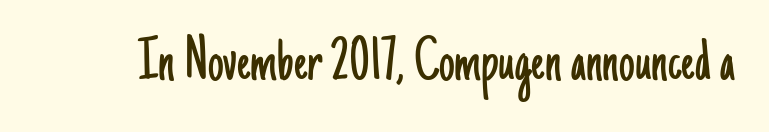
The image shows 63 px light, condensed sans-serif type, upright; set normal letter spacing, not underlined; low stroke contrast and a small x-height.
